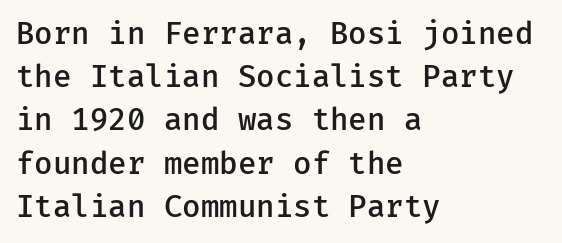
The image shows 30 px semibold sans-serif type, upright, monospaced; set left-aligned, normal line spacing (1.44x), normal letter spacing, not underlined; low stroke contrast and a medium x-height.
